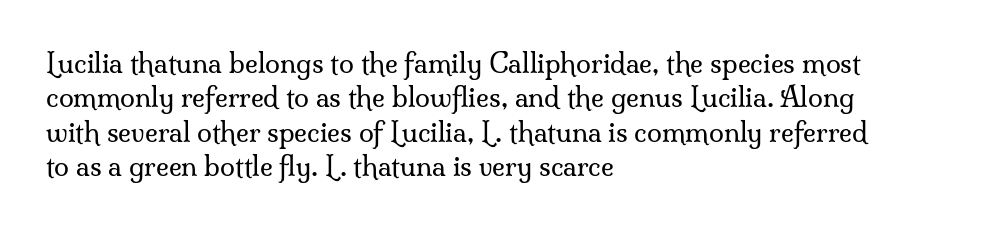
{"italic": "no", "bold": "no", "underline": "no", "align": "left", "line_spacing": "normal", "line_spacing_ratio": 1.27, "letter_spacing": "normal", "letter_spacing_em": 0.0, "glyph_px": 27}
